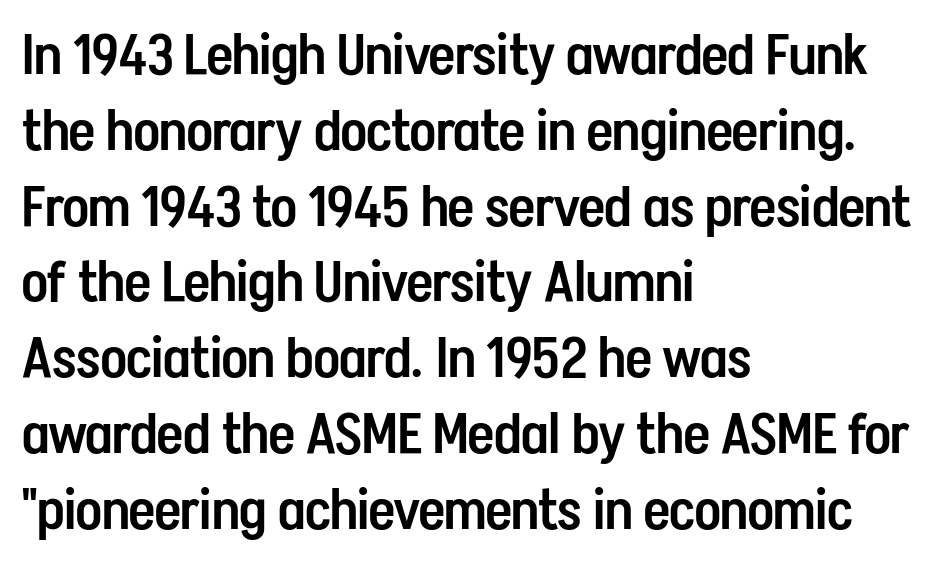
{"serif": "no", "italic": "no", "bold": "semi", "weight": "semibold", "width": "condensed", "stroke_contrast": "low", "x_height": "medium", "monospaced": "no", "underline": "no", "align": "left", "line_spacing": "normal", "line_spacing_ratio": 1.33, "letter_spacing": "normal", "letter_spacing_em": 0.0, "glyph_px": 57}
